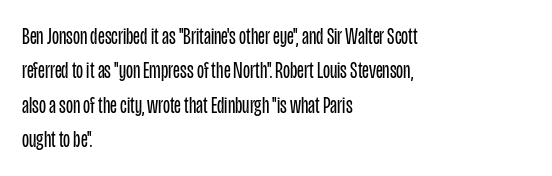
{"italic": "no", "bold": "no", "underline": "no", "align": "left", "line_spacing": "normal", "line_spacing_ratio": 1.49, "letter_spacing": "normal", "letter_spacing_em": 0.0, "glyph_px": 23}
